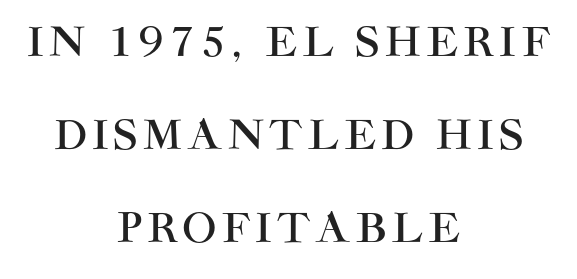
The image shows 40 px sans-serif type, upright; set centered, loose line spacing (2.32x), not underlined; high stroke contrast and a large x-height.
